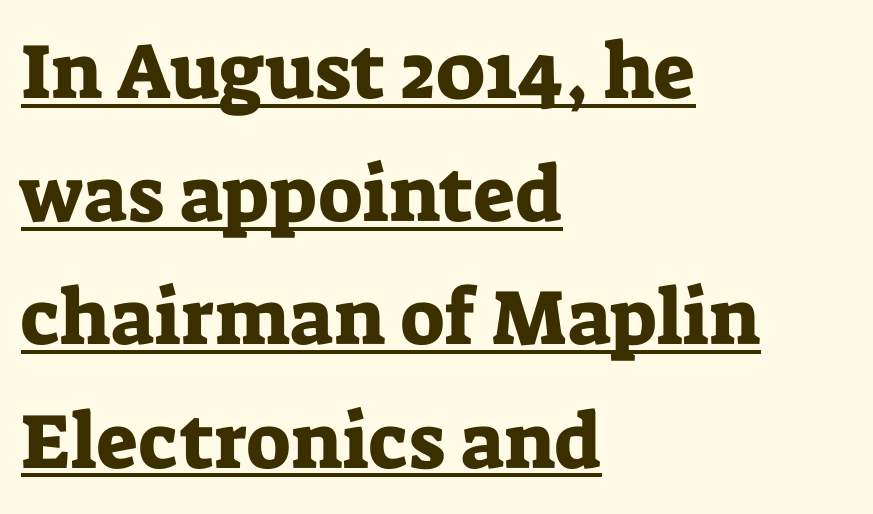
You could call the tracking neutral — neither tight nor loose. Honestly, the underline is the first thing you notice here. You could not count columns in this text — the font is proportionally spaced. Each letter's strokes conclude with small projecting serifs. The text block is weighted toward the left margin, trailing off unevenly rightward.
